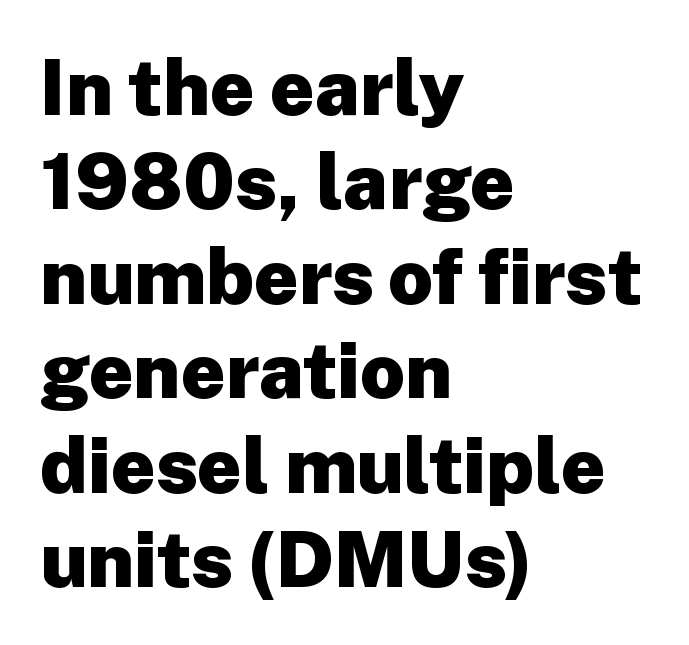
The image shows 78 px heavy sans-serif type, upright; set left-aligned, line spacing 1.21x, normal letter spacing, not underlined; low stroke contrast and a medium x-height.
